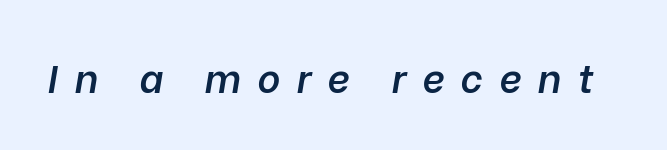
{"italic": "yes", "lean": "right", "slant_degrees": 10, "bold": "semi", "weight": "semibold", "width": "normal", "stroke_contrast": "low", "x_height": "medium", "monospaced": "no", "underline": "no", "letter_spacing": "wide", "letter_spacing_em": 0.42, "glyph_px": 39}
